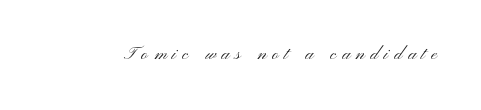
Q: Is the text bold? A: No.
Q: Is the text italic (slanted)? A: Yes.
Q: Is the text underlined? A: No.
Q: Is the spacing between letters normal or unusually wide? A: Unusually wide.
